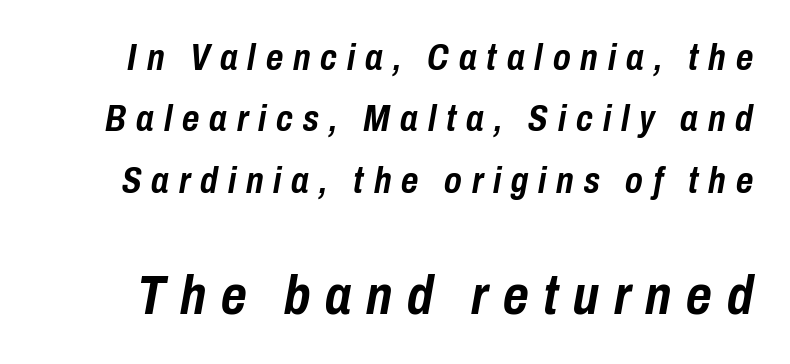
The image shows 55 px semibold, condensed type, italic (leaning right); set normal line spacing (1.66x), unusually wide letter spacing (+0.27 em), not underlined; the second (bottom) block is 1.49x larger; low stroke contrast and a medium x-height.
